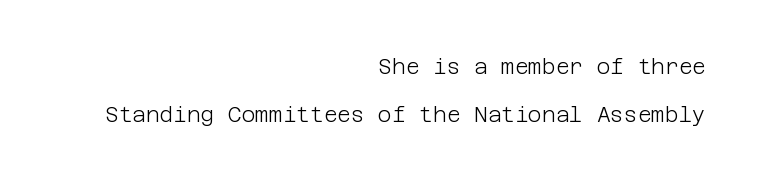
{"italic": "no", "bold": "no", "underline": "no", "align": "right", "line_spacing": "loose", "line_spacing_ratio": 2.28, "letter_spacing": "normal", "letter_spacing_em": 0.0, "glyph_px": 21}
